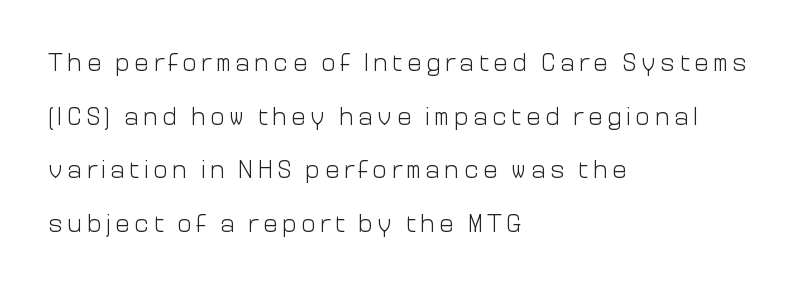
Q: Is the text bold? A: No.
Q: Is the text italic (slanted)? A: No, it is upright.
Q: Is the text underlined? A: No.
Q: How is the paragraph aligned? A: Left-aligned.
Q: Is the spacing between lines tight, normal or loose? A: Loose.
